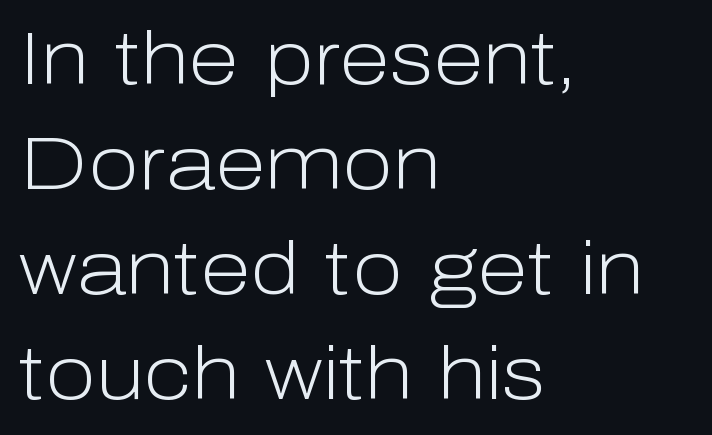
The space between consecutive lines is moderate. Does extra space separate the letters? No, they use regular spacing. You could not count columns in this text — the font is proportionally spaced. When letters stand straight like this, we call the style roman or upright. Is the block centered? No — it sits flush against the left margin.
